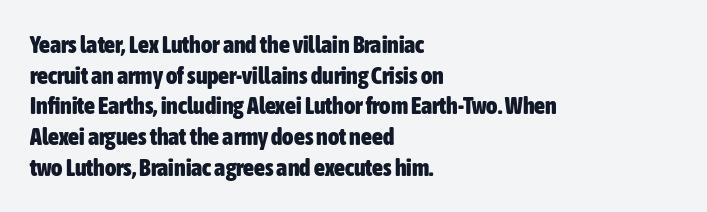
Summary of weight: heavy, a full bold. Tracking value appears to be zero — textbook default spacing. No italicization has been applied; the sample stays upright. The words here are not underlined. A normal amount of white space separates one row of letters from the next.
